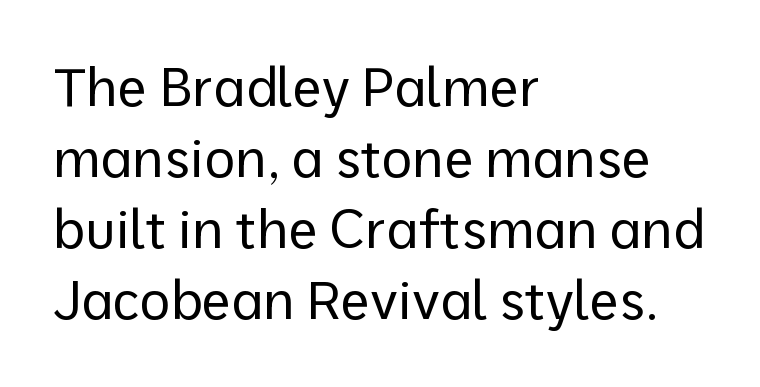
The image shows 53 px regular-weight sans-serif type, upright; set left-aligned, normal line spacing (1.34x), normal letter spacing, not underlined; low stroke contrast and a medium x-height.
